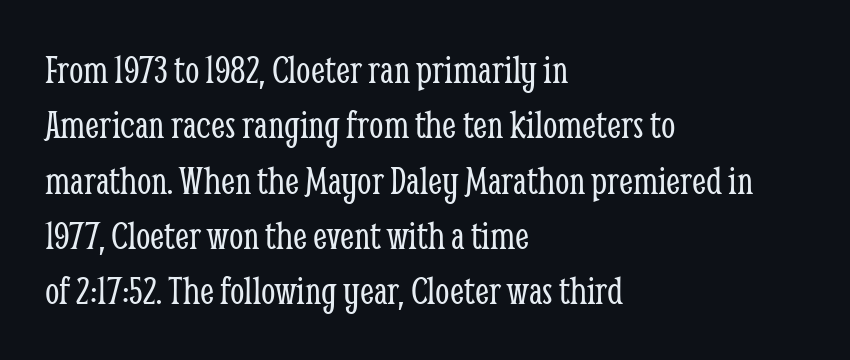
Every row of glyphs begins at an identical x-position on the left. Each letter keeps its own natural width here, so spacing adapts to shape. Stem width sits at or under what a default text font uses. The type sits square on the baseline with zero lean. The space beneath each line is pristine and unruled.
